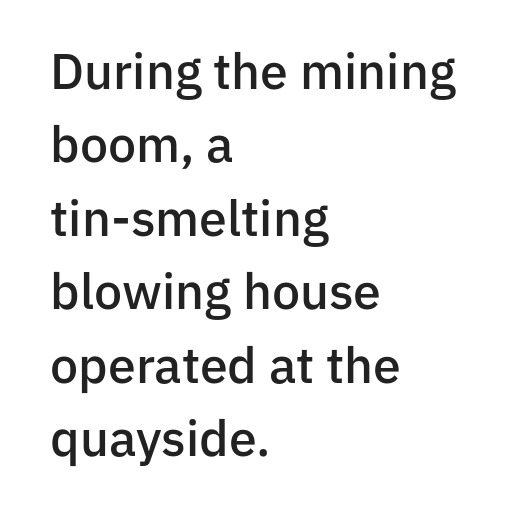
Q: Is the text bold? A: Semi-bold.
Q: Is the text italic (slanted)? A: No, it is upright.
Q: Is the typeface a serif or a sans-serif typeface? A: Sans-serif.
Q: Is the text underlined? A: No.
Q: How is the paragraph aligned? A: Left-aligned.
Q: Is the spacing between letters normal or unusually wide? A: Normal.
Q: Is the spacing between lines tight, normal or loose? A: Normal.
Q: Width (condensed, normal, or wide)? A: Normal.
Q: Stroke contrast? A: Low.
Q: x-height? A: Medium.
Q: Monospaced? A: No.
